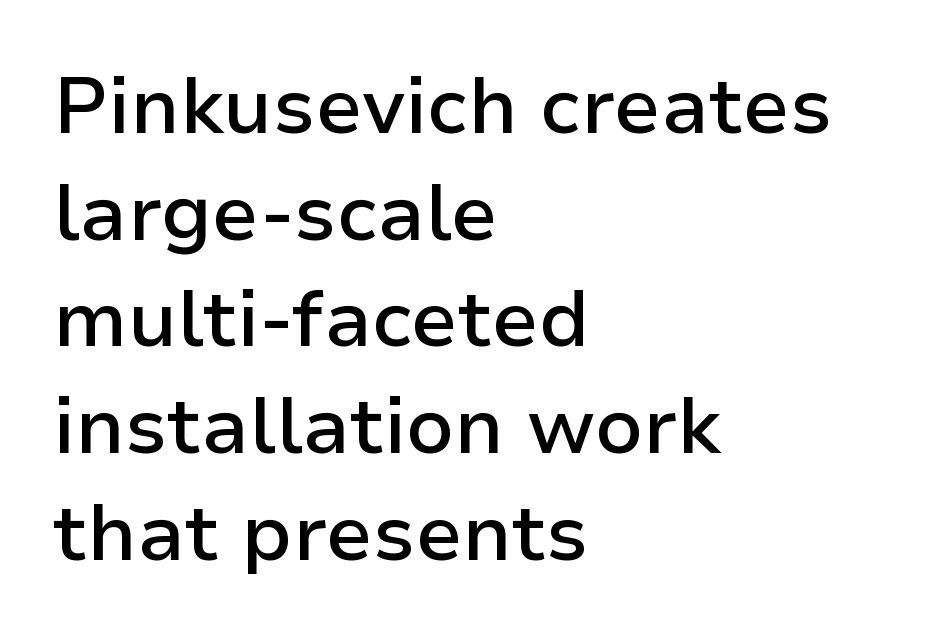
The image shows 79 px semibold sans-serif type, upright; set left-aligned, normal line spacing (1.35x), normal letter spacing, not underlined; low stroke contrast and a medium x-height.
